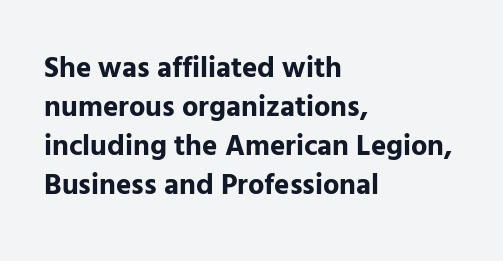
The designer left line spacing at the default. Letters rest on an invisible, unmarked baseline. The compositor pushed each line to the left boundary. The type sits square on the baseline with zero lean. No feet cap the strokes, marking this as sans-serif type.
